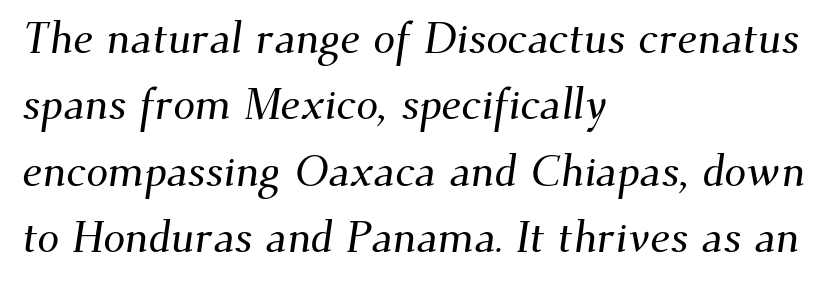
The image shows 44 px serif type; set left-aligned, normal line spacing (1.51x), normal letter spacing, not underlined; medium stroke contrast and a small x-height.
